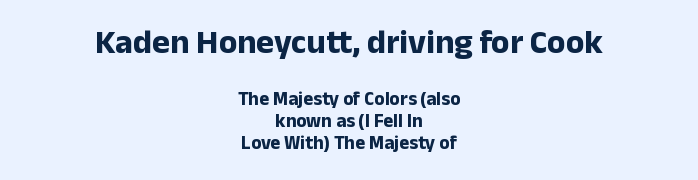
The image shows 34 px bold sans-serif type, upright; set centered, line spacing 1.17x, normal letter spacing, not underlined; the first (top) block is 1.79x larger; low stroke contrast and a medium x-height.
